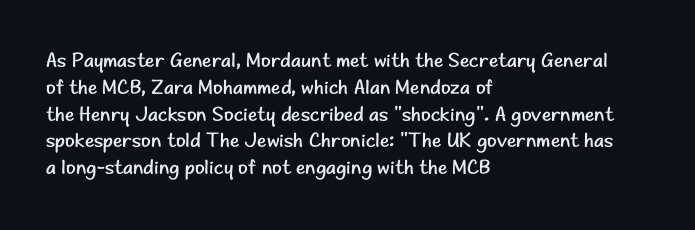
{"italic": "no", "bold": "no", "underline": "no", "align": "left", "line_spacing": "normal", "line_spacing_ratio": 1.34, "letter_spacing": "normal", "letter_spacing_em": 0.0, "glyph_px": 20}
